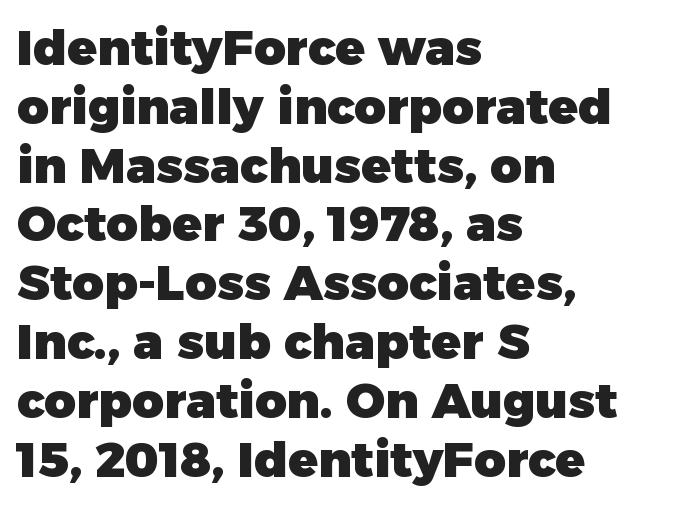
Upright lettering throughout. A typesetter would call this zero additional tracking. This sample is left-justified, so line endings fall wherever the words run out. You can tell from the bare stems that sans-serif type was used. Every letter is thick-stroked: bold, no question. Do the characters align in a grid? No, the font is proportional.
